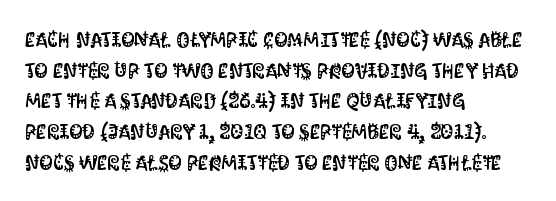
{"italic": "no", "underline": "no", "align": "left", "line_spacing": "normal", "line_spacing_ratio": 1.46, "letter_spacing": "normal", "letter_spacing_em": 0.0, "glyph_px": 21}
